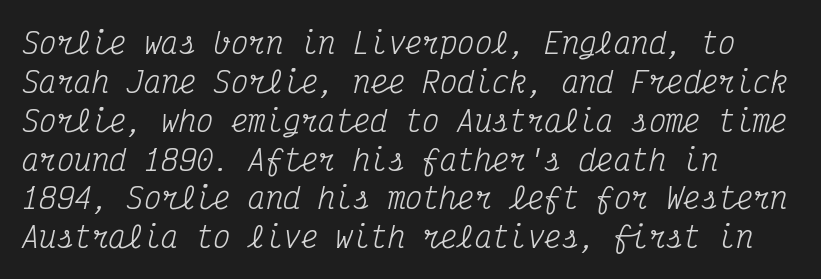
{"serif": "yes", "italic": "yes", "lean": "right", "slant_degrees": 12, "bold": "no", "weight": "regular", "width": "condensed", "stroke_contrast": "medium", "x_height": "medium", "monospaced": "yes", "underline": "no", "align": "left", "line_spacing": "normal", "line_spacing_ratio": 1.34, "letter_spacing": "normal", "letter_spacing_em": 0.0, "glyph_px": 29}
